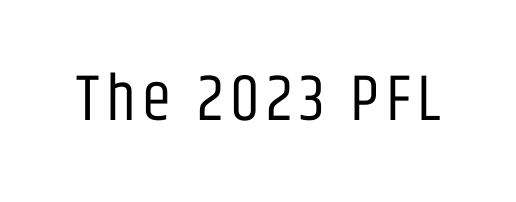
{"serif": "no", "italic": "no", "bold": "no", "weight": "regular", "width": "condensed", "stroke_contrast": "low", "x_height": "large", "monospaced": "no", "underline": "no", "glyph_px": 66}
